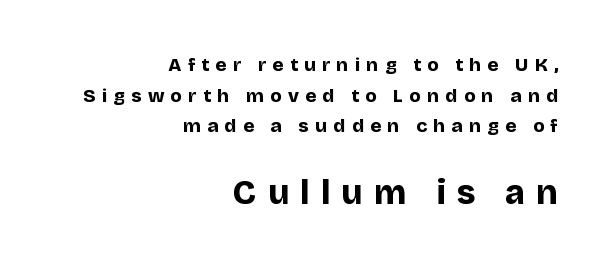
Words float on clear page, feet unadorned. The axis of the letterforms is exactly vertical. Loose tracking; the words dissolve into strings of separated letters. Horizontal bands of white between lines are of average thickness. These lines are rendered in a variable-pitch font. Which margin do the lines hug? The right one — the left edge is uneven.
